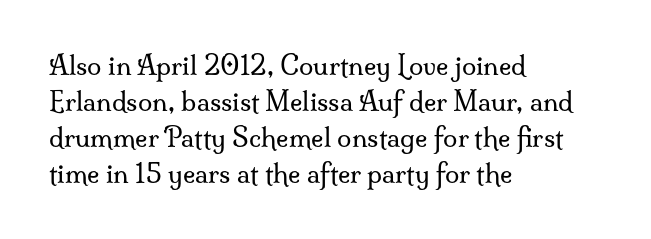
{"italic": "no", "bold": "no", "underline": "no", "align": "left", "line_spacing": "normal", "line_spacing_ratio": 1.38, "letter_spacing": "normal", "letter_spacing_em": 0.0, "glyph_px": 26}
